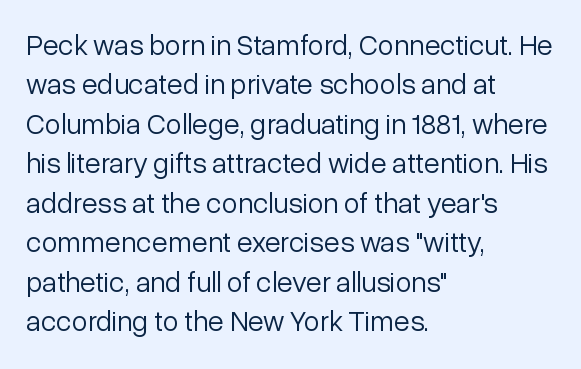
{"serif": "no", "italic": "no", "bold": "no", "weight": "light", "width": "normal", "stroke_contrast": "low", "x_height": "medium", "monospaced": "no", "underline": "no", "align": "left", "line_spacing": "normal", "line_spacing_ratio": 1.36, "letter_spacing": "normal", "letter_spacing_em": 0.0, "glyph_px": 29}
